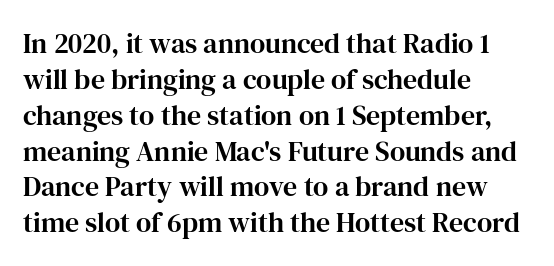
This sample uses plain, unmodified letter spacing. Rule under the text: the space is simply empty. Baseline-to-baseline distance is the conventional proportion of letter height. The rendering anchors every line to the left-hand side.
